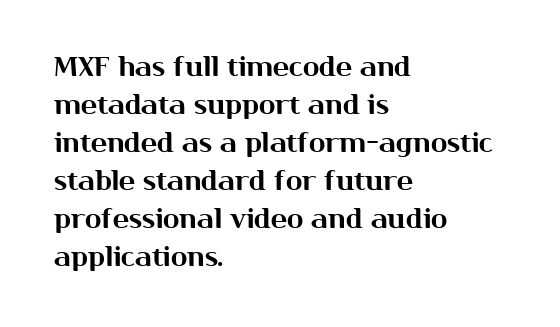
Q: Is the text italic (slanted)? A: No, it is upright.
Q: Is the text underlined? A: No.
Q: How is the paragraph aligned? A: Left-aligned.
Q: Is the spacing between letters normal or unusually wide? A: Normal.
Q: Is the spacing between lines tight, normal or loose? A: Normal.
